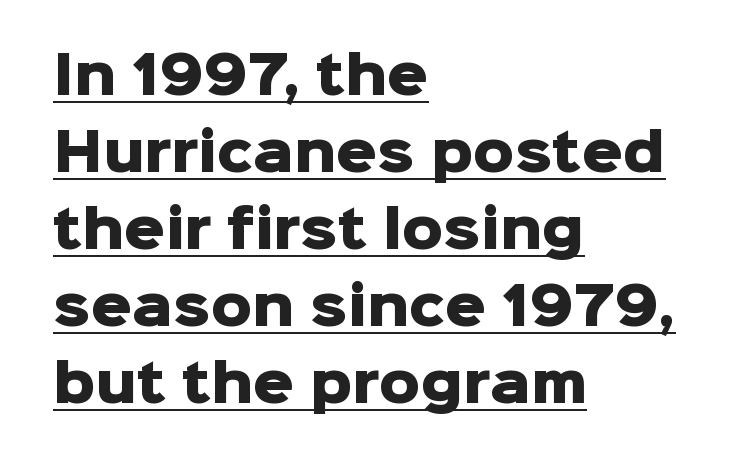
You could call the tracking neutral — neither tight nor loose. Compared with typical paragraphs, the rows here are spaced about the same. Notice how the passage keeps a crisp vertical edge on the left only. Note: no serifs on the glyphs. Somebody hit Ctrl+U on this one — the words are underlined.
